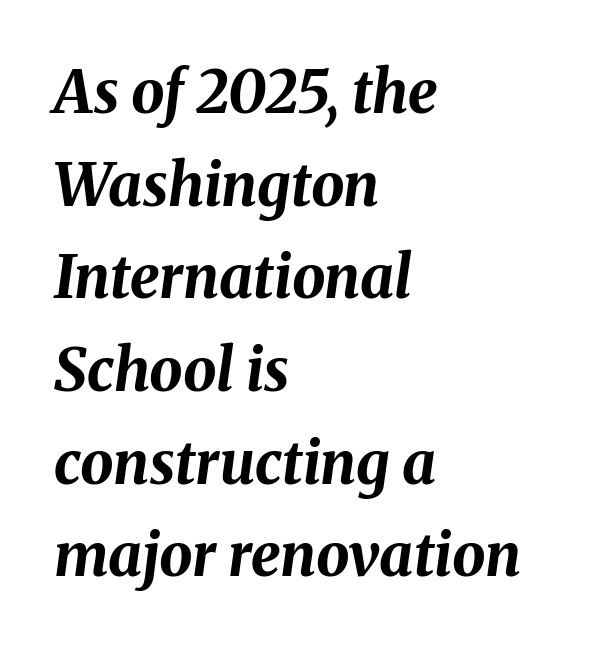
Quick note: interline space is typical. Line beginnings align vertically; line endings do not. Think of a printed novel: that variable character pitch is what you see here. The typesetting leans heavy: a genuine bold.
